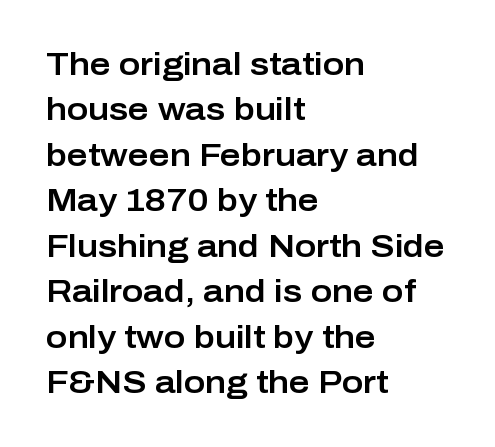
Serif or sans? Sans — the stroke terminals are bare. Rule under the text: the space is simply empty. The letters advance in unequal steps, a hallmark of proportional type. Tracking value appears to be zero — textbook default spacing.
